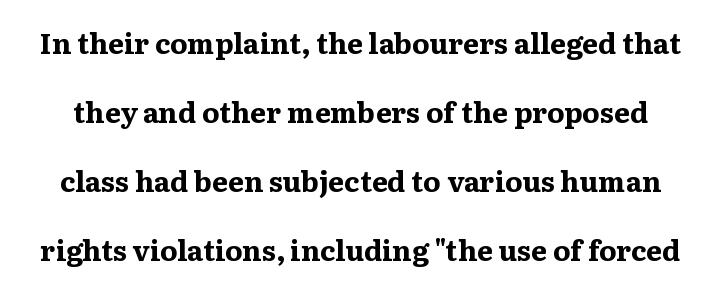
Q: Is the text bold? A: Yes.
Q: Is the text italic (slanted)? A: No, it is upright.
Q: Is the typeface a serif or a sans-serif typeface? A: Serif.
Q: Is the text underlined? A: No.
Q: Is the spacing between letters normal or unusually wide? A: Normal.
Q: Is the spacing between lines tight, normal or loose? A: Loose.
Q: Width (condensed, normal, or wide)? A: Wide.
Q: Stroke contrast? A: Medium.
Q: x-height? A: Medium.
Q: Monospaced? A: No.
